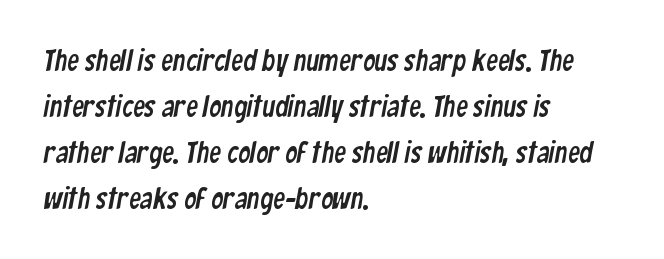
The image shows 30 px condensed sans-serif type; set left-aligned, normal line spacing (1.53x), normal letter spacing, not underlined; low stroke contrast and a medium x-height.
